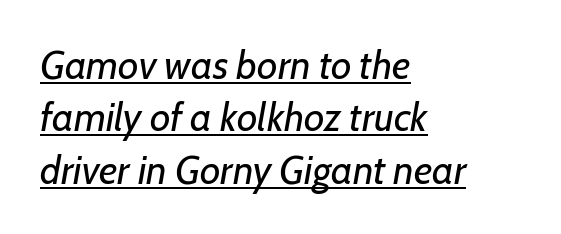
{"italic": "yes", "lean": "right", "slant_degrees": 7, "bold": "no", "weight": "regular", "width": "normal", "stroke_contrast": "low", "x_height": "medium", "monospaced": "no", "underline": "yes", "align": "left", "line_spacing": "normal", "line_spacing_ratio": 1.31, "letter_spacing": "normal", "letter_spacing_em": 0.0, "glyph_px": 40}
